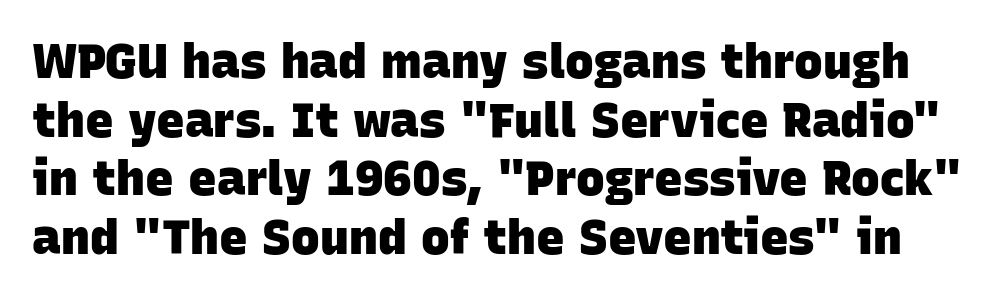
The rendering uses natural spacing where letterforms have individual widths. Bare-footed words on every line. The font family rendered here belongs to the sans-serif group. Summary of weight: heavy, a full bold. Observe the ordinary spacing: letters are neighbours, not strangers.
